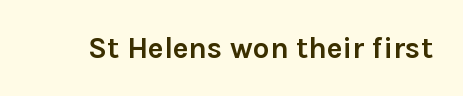
{"serif": "no", "italic": "no", "bold": "yes", "weight": "semibold", "width": "normal", "x_height": "medium", "monospaced": "no", "underline": "no", "letter_spacing": "normal", "letter_spacing_em": 0.0, "glyph_px": 30}
